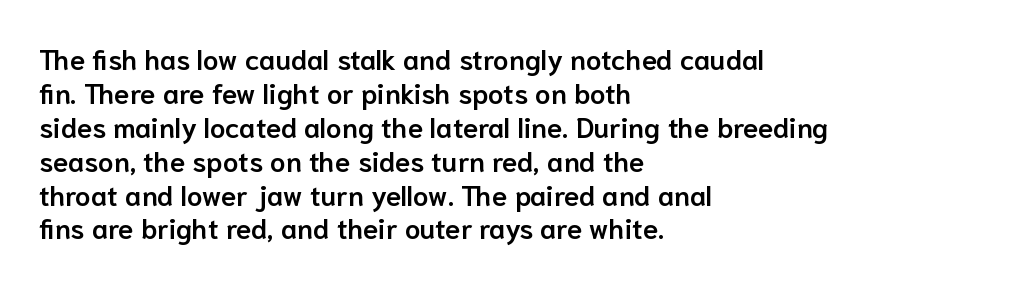
{"serif": "no", "italic": "no", "bold": "semi", "weight": "semibold", "width": "normal", "stroke_contrast": "low", "x_height": "medium", "monospaced": "no", "underline": "no", "align": "left", "line_spacing_ratio": 1.21, "letter_spacing": "normal", "letter_spacing_em": 0.0, "glyph_px": 28}
